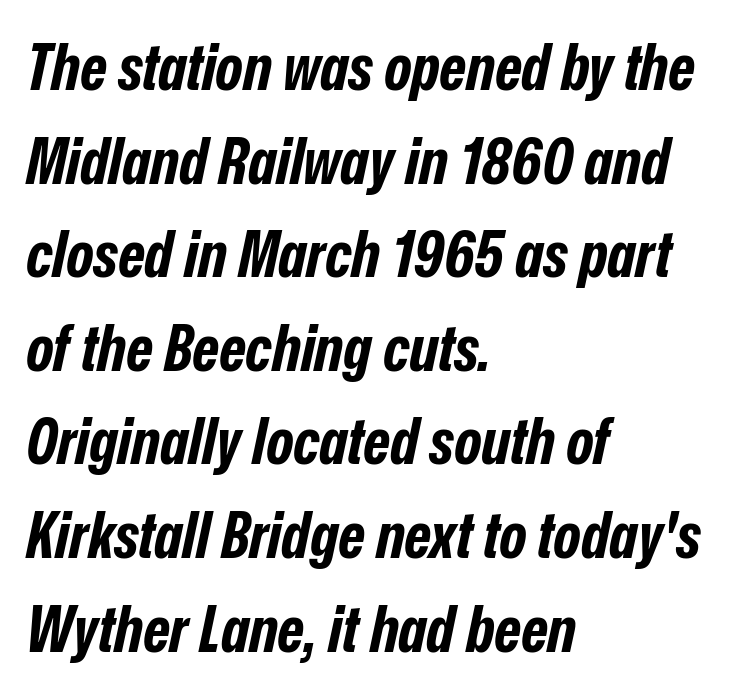
The image shows 65 px bold, condensed type, italic (leaning right); set left-aligned, normal line spacing (1.44x), normal letter spacing, not underlined; low stroke contrast and a medium x-height.
